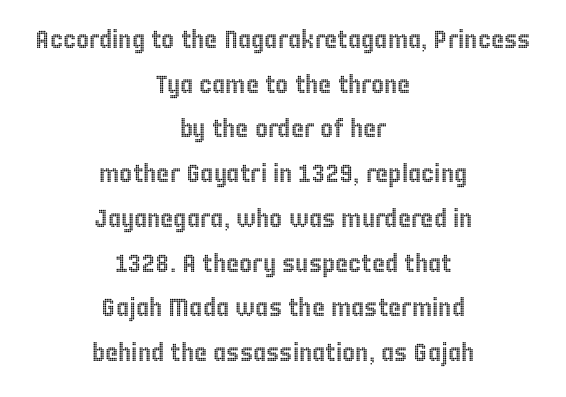
The specimen reads as upright at a glance. The foot of each line stays bare and open. The rag falls on both sides of this text block equally. These lines keep a tight, regular rhythm from letter to letter.
